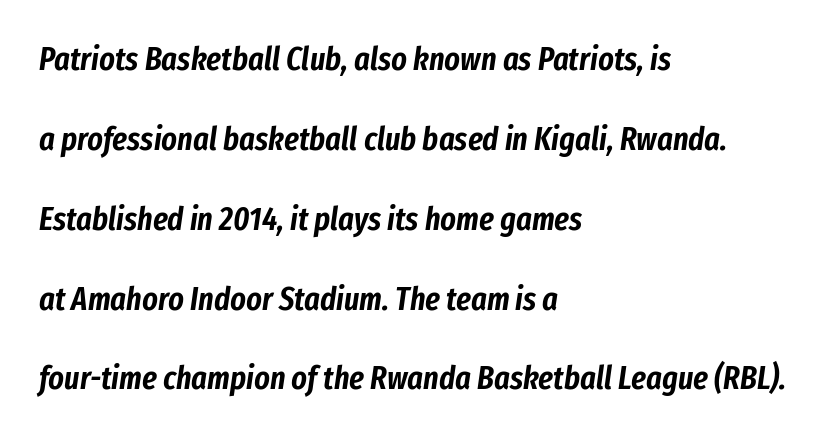
Slanted lettering throughout. Here the glyphs are tracked normally, forming tight word shapes. Vertical spacing — loose. Looks like regular typesetting: each glyph gets only the width it needs. The gap between lines stays unmarked. Notice how the passage keeps a crisp vertical edge on the left only.
